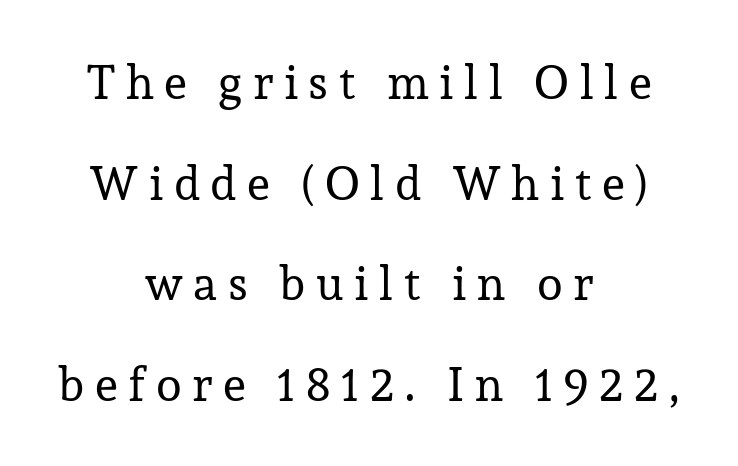
{"serif": "yes", "italic": "no", "bold": "no", "weight": "regular", "width": "normal", "stroke_contrast": "low", "x_height": "medium", "monospaced": "no", "underline": "no", "align": "center", "line_spacing": "loose", "line_spacing_ratio": 2.14, "letter_spacing": "wide", "letter_spacing_em": 0.23, "glyph_px": 47}
